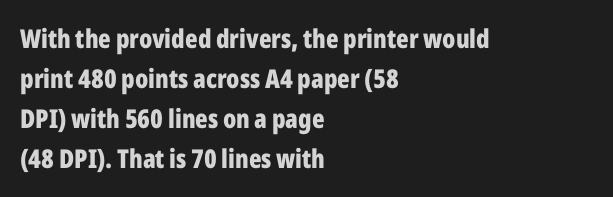
{"italic": "no", "bold": "yes", "underline": "no", "align": "left", "line_spacing": "normal", "line_spacing_ratio": 1.54, "letter_spacing": "normal", "letter_spacing_em": 0.0, "glyph_px": 26}
